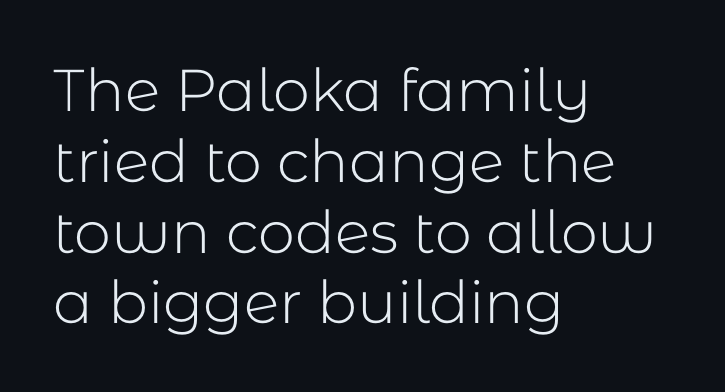
The image shows 59 px light sans-serif type, upright; set left-aligned, line spacing 1.2x, normal letter spacing, not underlined; low stroke contrast and a medium x-height.
